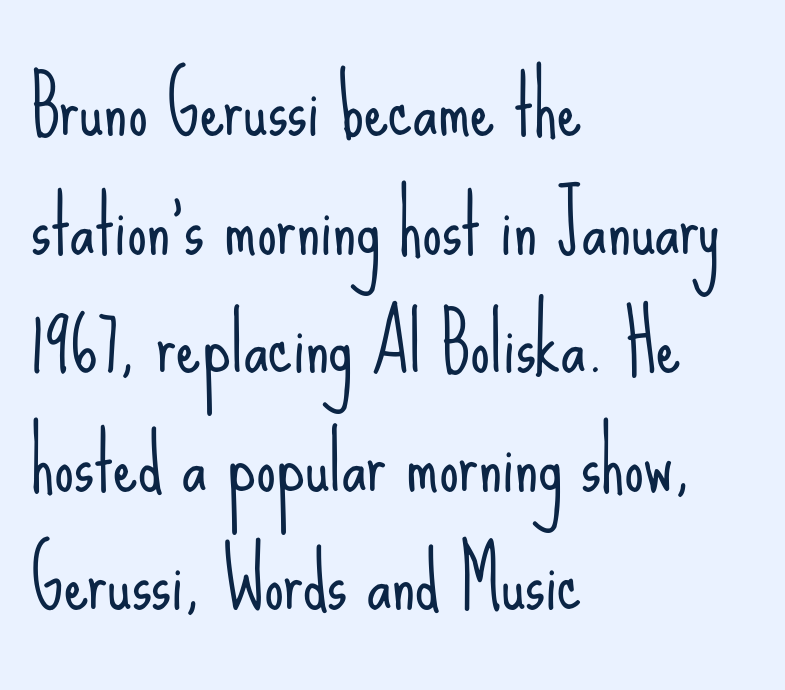
The image shows 78 px light, condensed sans-serif type, upright; set left-aligned, normal line spacing (1.52x), normal letter spacing, not underlined; low stroke contrast and a small x-height.
